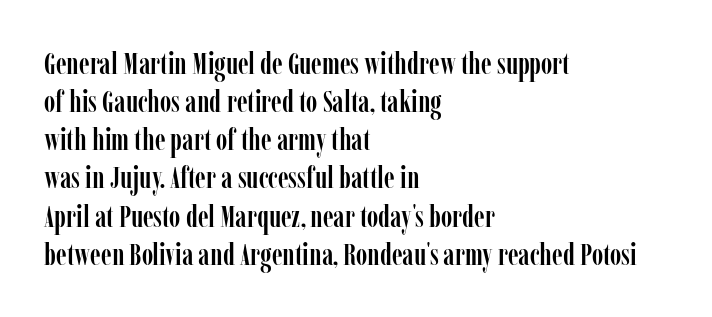
{"serif": "yes", "italic": "no", "width": "condensed", "stroke_contrast": "low", "x_height": "medium", "monospaced": "no", "underline": "no", "align": "left", "line_spacing_ratio": 1.23, "letter_spacing": "normal", "letter_spacing_em": 0.0, "glyph_px": 31}
